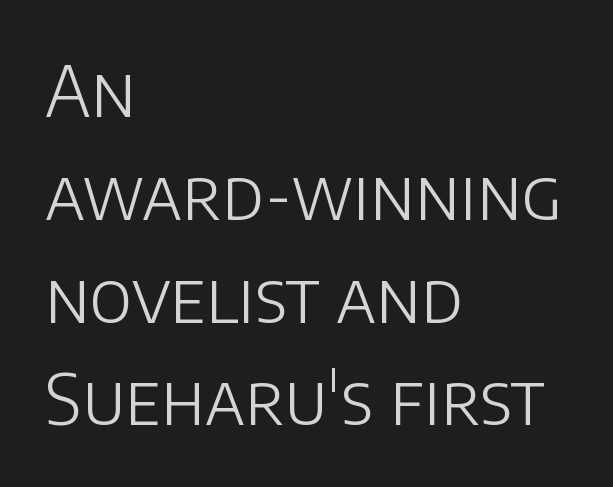
The image shows 69 px light sans-serif type, upright; set left-aligned, normal line spacing (1.49x), normal letter spacing, not underlined; low stroke contrast and a large x-height.
